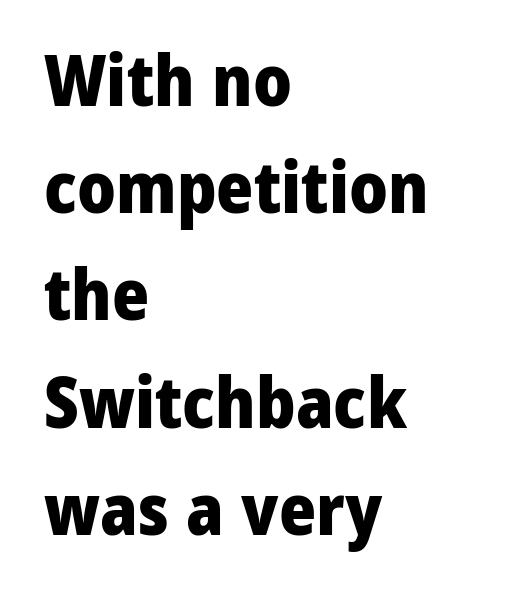
The image shows 71 px heavy sans-serif type, upright; set left-aligned, normal line spacing (1.51x), normal letter spacing, not underlined; low stroke contrast and a medium x-height.
